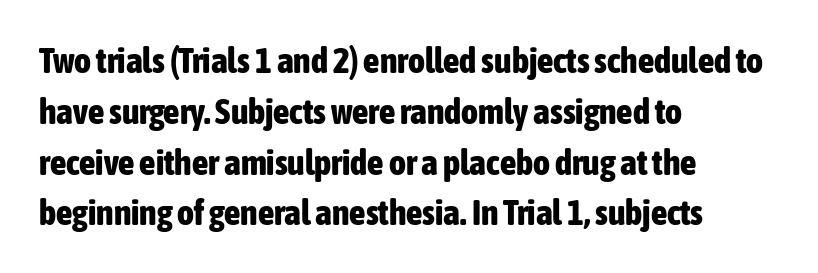
The image shows 36 px bold, condensed sans-serif type, upright; set left-aligned, normal line spacing (1.41x), normal letter spacing, not underlined; low stroke contrast and a medium x-height.
